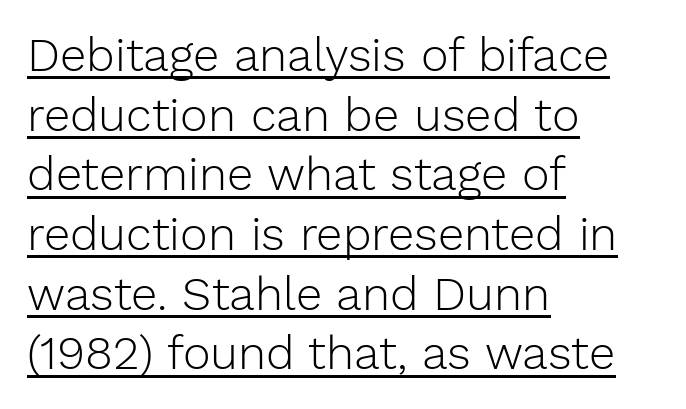
Q: Is the text bold? A: No.
Q: Is the text italic (slanted)? A: No, it is upright.
Q: Is the typeface a serif or a sans-serif typeface? A: Sans-serif.
Q: Is the text underlined? A: Yes.
Q: How is the paragraph aligned? A: Left-aligned.
Q: Is the spacing between letters normal or unusually wide? A: Normal.
Q: Is the spacing between lines tight, normal or loose? A: Normal.
Q: Width (condensed, normal, or wide)? A: Normal.
Q: Stroke contrast? A: Low.
Q: x-height? A: Medium.
Q: Monospaced? A: No.
